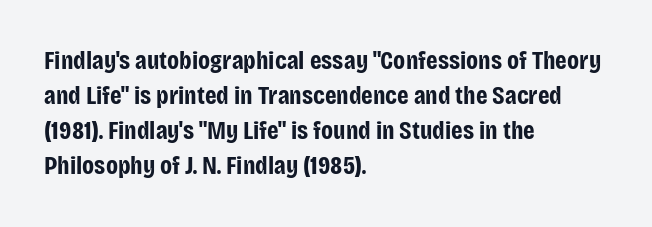
Spacing between characters is what you'd get straight out of the box. If you drew a line through each stem, it would be perfectly vertical. Which margin do the lines hug? The left one — the right edge is uneven. Leading: standard. Is the type bold? Yes — the strokes are clearly thick and heavy.
